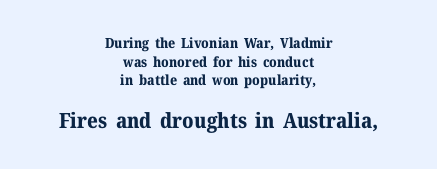
Ascenders rise straight up at ninety degrees. Pretty heavy lettering here — definitely bold. The glyphs are unaccompanied by any horizontal stroke below them. Typeset on center — no edge is straight.
